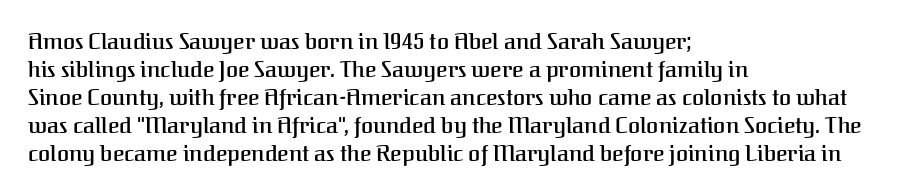
The image shows 22 px text type, upright; set left-aligned, normal line spacing (1.27x), normal letter spacing, not underlined.
